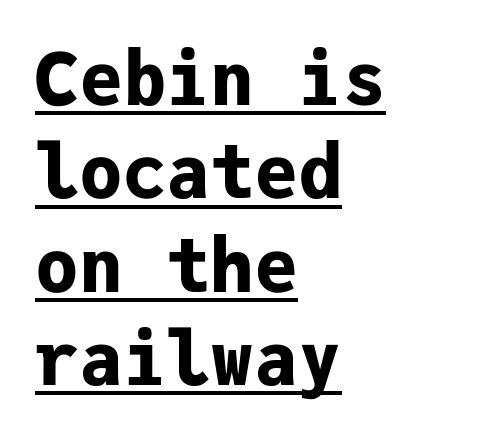
{"serif": "no", "italic": "no", "bold": "yes", "weight": "bold", "width": "normal", "stroke_contrast": "low", "x_height": "medium", "monospaced": "yes", "underline": "yes", "align": "left", "line_spacing": "normal", "line_spacing_ratio": 1.28, "letter_spacing": "normal", "letter_spacing_em": 0.0, "glyph_px": 73}
